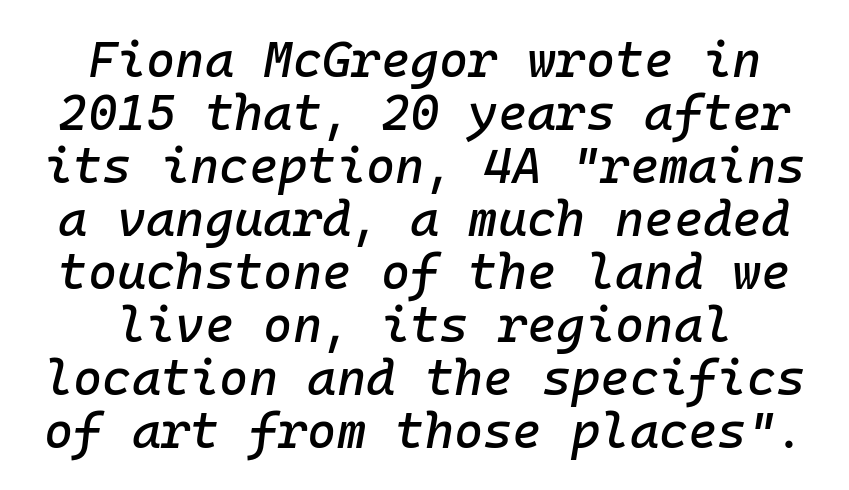
This sample uses an oblique cut, with every glyph tilted off the vertical. The rendering uses a small line-height, squeezing the rows. A typesetter would call this monospace, since all characters share one set width. Short note: letters normally spaced.
